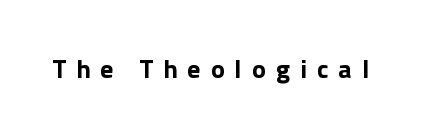
{"italic": "no", "bold": "yes", "underline": "no", "letter_spacing": "wide", "letter_spacing_em": 0.39, "glyph_px": 26}
